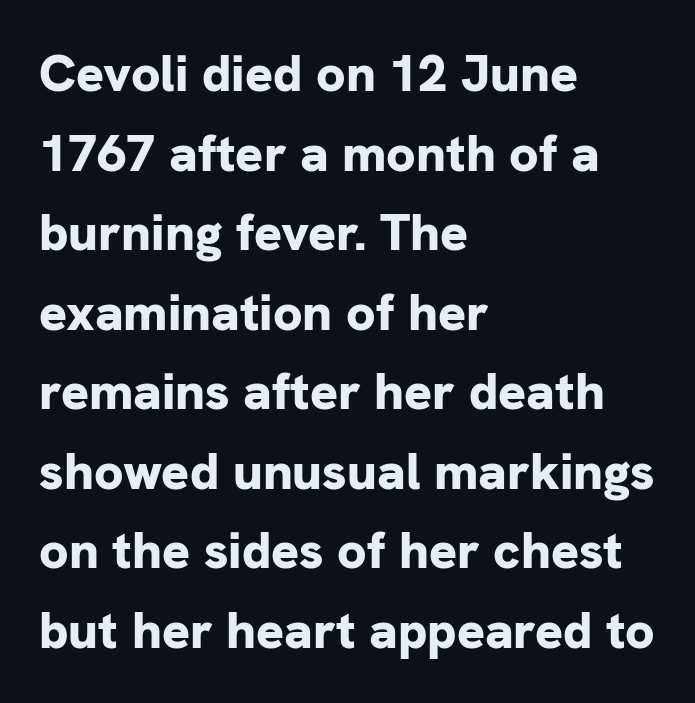
{"serif": "no", "italic": "no", "bold": "yes", "weight": "bold", "width": "normal", "stroke_contrast": "low", "x_height": "medium", "monospaced": "no", "underline": "no", "align": "left", "line_spacing": "normal", "line_spacing_ratio": 1.53, "letter_spacing": "normal", "letter_spacing_em": 0.0, "glyph_px": 52}
